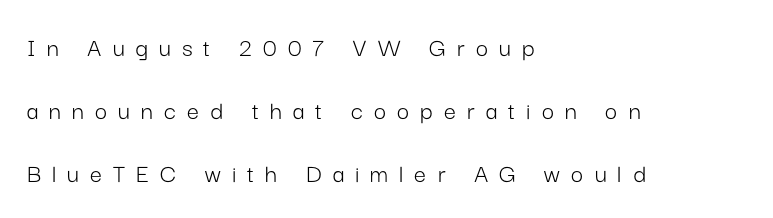
The image shows 27 px text type, upright; set left-aligned, loose line spacing (2.34x), unusually wide letter spacing (+0.41 em), not underlined.
